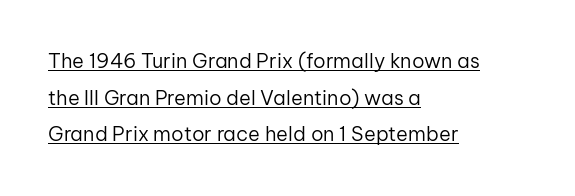
Q: Is the text bold? A: No.
Q: Is the text italic (slanted)? A: No, it is upright.
Q: Is the text underlined? A: Yes.
Q: How is the paragraph aligned? A: Left-aligned.
Q: Is the spacing between letters normal or unusually wide? A: Normal.
